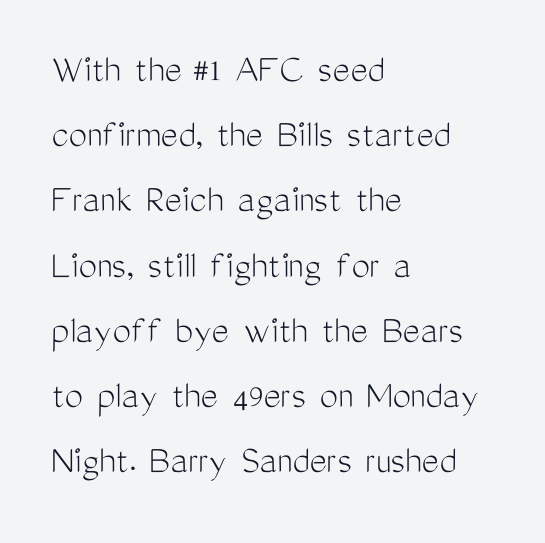
Q: Is the text bold? A: No.
Q: Is the text italic (slanted)? A: No, it is upright.
Q: Is the typeface a serif or a sans-serif typeface? A: Sans-serif.
Q: Is the text underlined? A: No.
Q: How is the paragraph aligned? A: Left-aligned.
Q: Is the spacing between letters normal or unusually wide? A: Normal.
Q: Is the spacing between lines tight, normal or loose? A: Normal.
Q: Width (condensed, normal, or wide)? A: Condensed.
Q: Stroke contrast? A: Medium.
Q: x-height? A: Medium.
Q: Monospaced? A: No.
